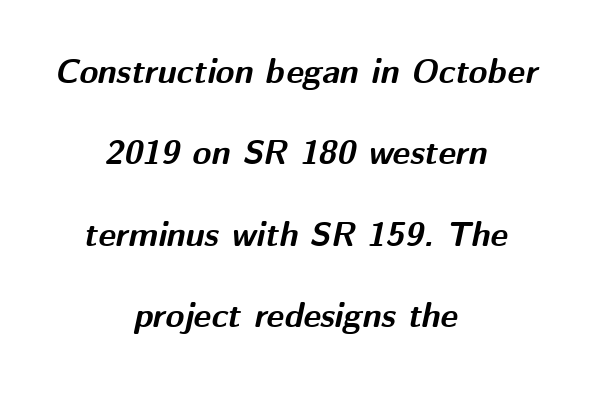
The image shows 34 px bold type, italic (leaning right); set centered, loose line spacing (2.39x), normal letter spacing, not underlined; medium stroke contrast and a medium x-height.
